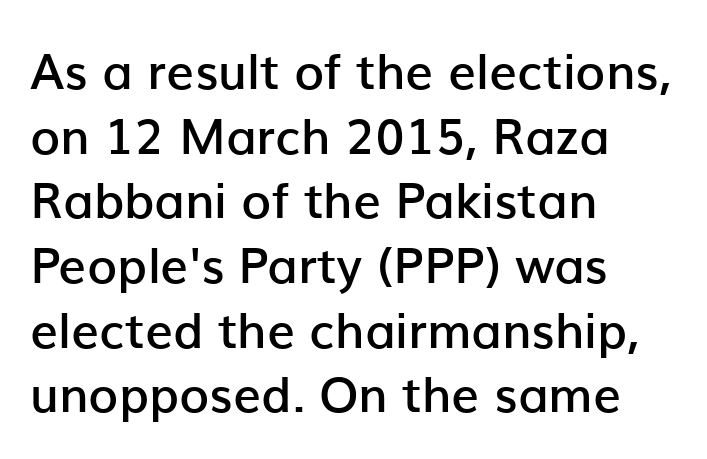
Is there any slant? The stems are plumb. Check under the words: just untouched page. Short note: letters normally spaced. The lines sit at an ordinary, default distance from one another. All the whitespace from short lines collects on the right.
